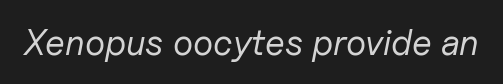
{"italic": "yes", "lean": "right", "slant_degrees": 11, "bold": "no", "weight": "regular", "width": "normal", "stroke_contrast": "low", "x_height": "medium", "monospaced": "no", "underline": "no", "letter_spacing": "normal", "letter_spacing_em": 0.0, "glyph_px": 36}
